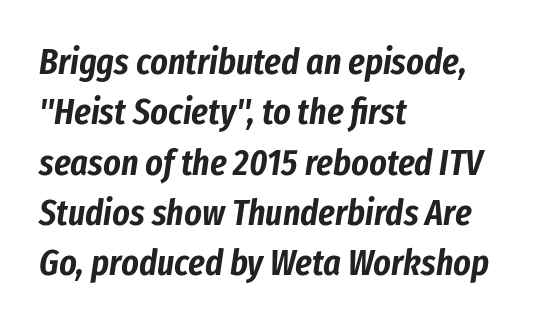
Q: Is the text italic (slanted)? A: Yes, it leans right by about 8 degrees.
Q: Is the text underlined? A: No.
Q: How is the paragraph aligned? A: Left-aligned.
Q: Is the spacing between letters normal or unusually wide? A: Normal.
Q: Is the spacing between lines tight, normal or loose? A: Normal.
Q: Width (condensed, normal, or wide)? A: Condensed.
Q: Stroke contrast? A: Low.
Q: x-height? A: Medium.
Q: Monospaced? A: No.
